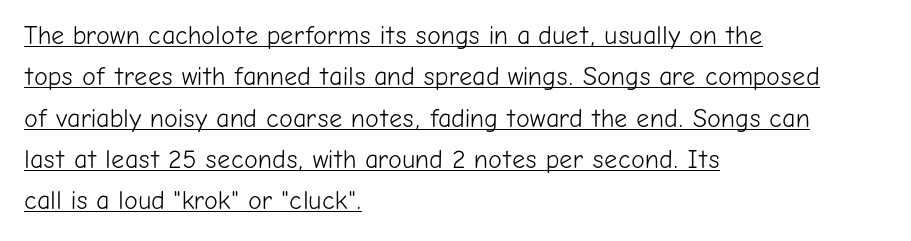
{"italic": "no", "bold": "no", "underline": "yes", "align": "left", "line_spacing": "normal", "line_spacing_ratio": 1.59, "letter_spacing": "normal", "letter_spacing_em": 0.0, "glyph_px": 26}
